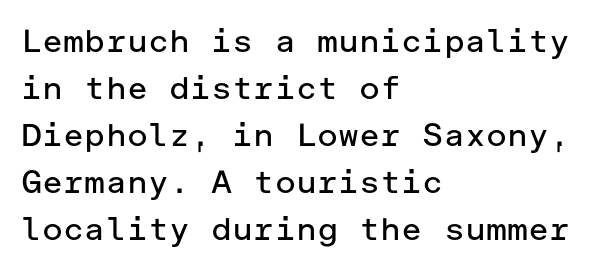
{"serif": "no", "italic": "no", "bold": "no", "weight": "regular", "width": "normal", "stroke_contrast": "low", "x_height": "medium", "underline": "no", "align": "left", "line_spacing": "normal", "line_spacing_ratio": 1.47, "letter_spacing": "normal", "letter_spacing_em": 0.0, "glyph_px": 32}
